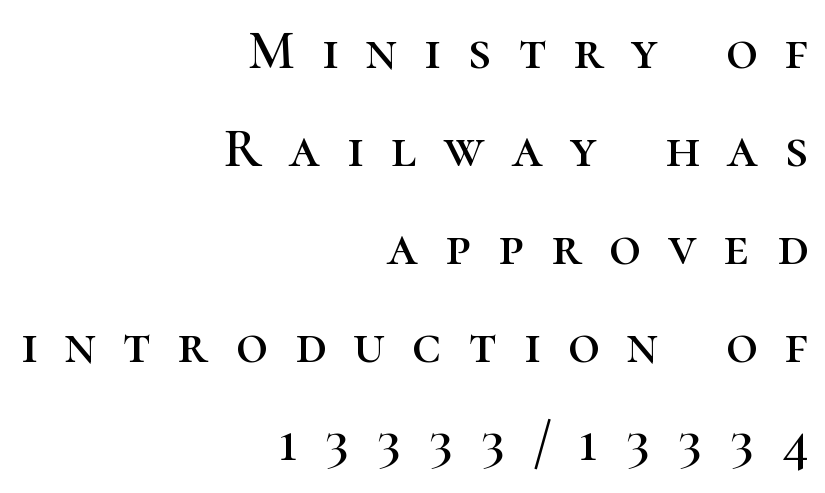
The image shows 55 px serif type, upright; set right-aligned, line spacing 1.78x, unusually wide letter spacing (+0.5 em), not underlined; high stroke contrast and a medium x-height.
